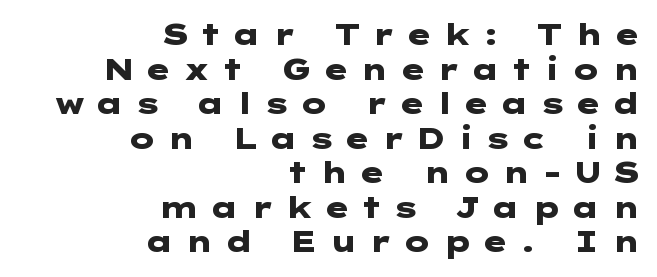
{"serif": "no", "italic": "no", "bold": "yes", "weight": "heavy", "width": "wide", "stroke_contrast": "low", "x_height": "medium", "underline": "no", "align": "right", "line_spacing_ratio": 1.19, "letter_spacing": "wide", "letter_spacing_em": 0.34, "glyph_px": 29}
